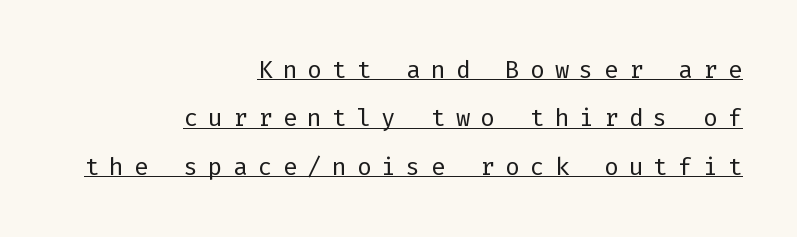
In terms of posture, this sample is upright. You could only call the tracking loose — the letters float apart. Widely set lines give the paragraph a tall, airy silhouette. The compositor pushed each line to the right boundary. Somebody hit Ctrl+U on this one — the words are underlined.
